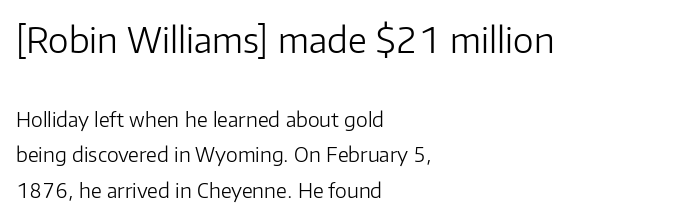
Q: Is the text bold? A: No.
Q: Is the text italic (slanted)? A: No, it is upright.
Q: Is the typeface a serif or a sans-serif typeface? A: Sans-serif.
Q: Is the text underlined? A: No.
Q: How is the paragraph aligned? A: Left-aligned.
Q: Is the spacing between letters normal or unusually wide? A: Normal.
Q: Which block of text is set in a larger size, the first (top) or the second (bottom)? A: The first (top) one.
Q: Width (condensed, normal, or wide)? A: Normal.
Q: Stroke contrast? A: Low.
Q: x-height? A: Medium.
Q: Monospaced? A: No.
